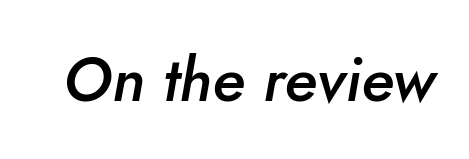
Q: Is the text bold? A: Semi-bold.
Q: Is the text italic (slanted)? A: Yes, it leans right by about 5 degrees.
Q: Is the text underlined? A: No.
Q: Is the spacing between letters normal or unusually wide? A: Normal.
Q: Width (condensed, normal, or wide)? A: Normal.
Q: Stroke contrast? A: Low.
Q: x-height? A: Small.
Q: Monospaced? A: No.
